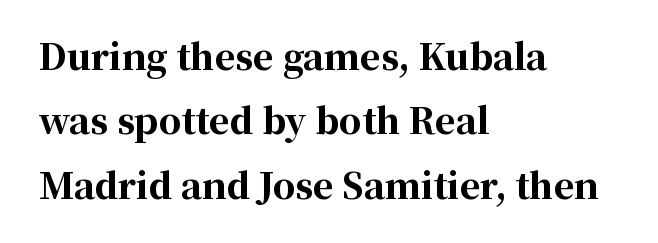
Yep, those are serifs on the letters. Short and long lines alike share a common starting point at left. The strip under each line holds only bare page. Default kerning and tracking; the words read as compact shapes.
